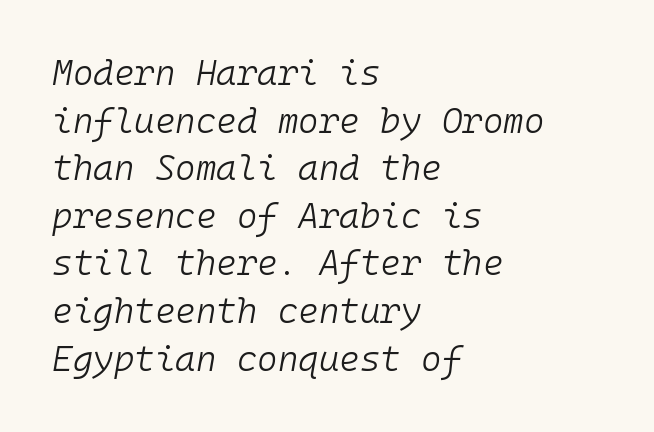
Q: Is the text bold? A: No.
Q: Is the text italic (slanted)? A: Yes, it leans right by about 10 degrees.
Q: Is the text underlined? A: No.
Q: How is the paragraph aligned? A: Left-aligned.
Q: Is the spacing between letters normal or unusually wide? A: Normal.
Q: Is the spacing between lines tight, normal or loose? A: Normal.
Q: Width (condensed, normal, or wide)? A: Normal.
Q: Stroke contrast? A: Low.
Q: x-height? A: Medium.
Q: Monospaced? A: Yes.
